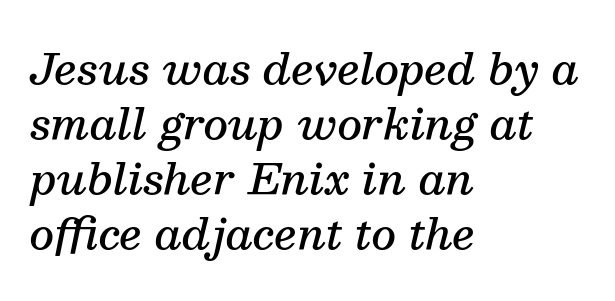
Q: Is the text bold? A: Semi-bold.
Q: Is the text italic (slanted)? A: Yes, it leans right by about 13 degrees.
Q: Is the typeface a serif or a sans-serif typeface? A: Serif.
Q: Is the text underlined? A: No.
Q: How is the paragraph aligned? A: Left-aligned.
Q: Is the spacing between letters normal or unusually wide? A: Normal.
Q: Is the spacing between lines tight, normal or loose? A: Normal.
Q: Width (condensed, normal, or wide)? A: Normal.
Q: Stroke contrast? A: Medium.
Q: x-height? A: Medium.
Q: Monospaced? A: No.
